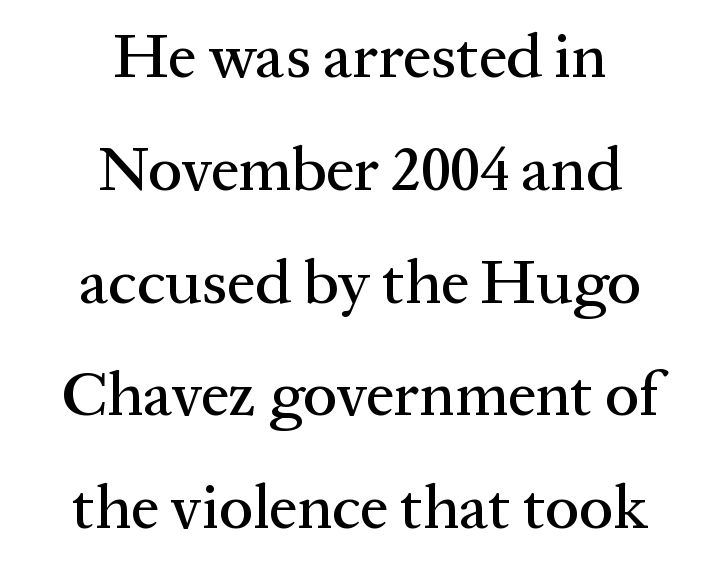
Q: Is the text italic (slanted)? A: No, it is upright.
Q: Is the typeface a serif or a sans-serif typeface? A: Serif.
Q: Is the text underlined? A: No.
Q: How is the paragraph aligned? A: Centered.
Q: Is the spacing between letters normal or unusually wide? A: Normal.
Q: Width (condensed, normal, or wide)? A: Normal.
Q: Stroke contrast? A: Medium.
Q: x-height? A: Medium.
Q: Monospaced? A: No.
